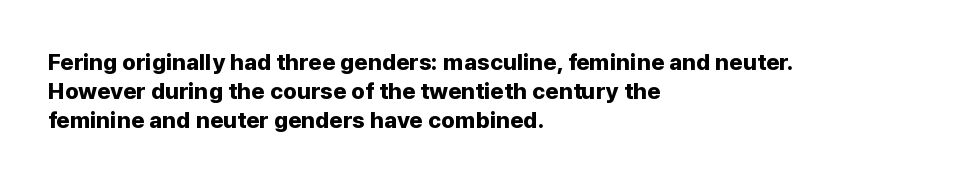
The image shows 23 px bold type, upright; set left-aligned, normal line spacing (1.26x), normal letter spacing, not underlined.
